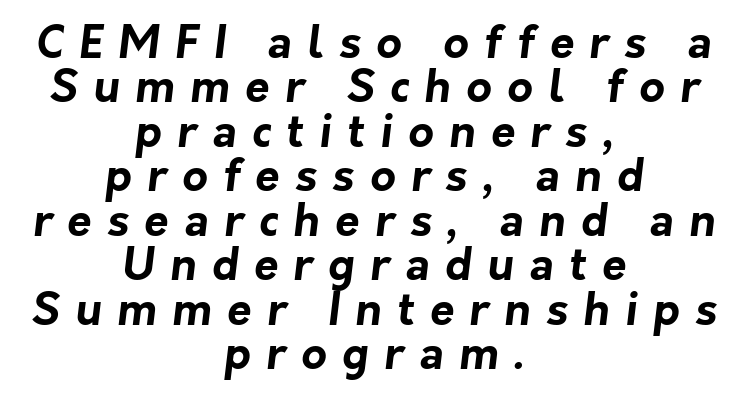
Q: Is the text bold? A: Yes.
Q: Is the typeface a serif or a sans-serif typeface? A: Sans-serif.
Q: Is the text underlined? A: No.
Q: How is the paragraph aligned? A: Centered.
Q: Is the spacing between letters normal or unusually wide? A: Unusually wide.
Q: Is the spacing between lines tight, normal or loose? A: Tight.
Q: Width (condensed, normal, or wide)? A: Normal.
Q: Stroke contrast? A: Low.
Q: x-height? A: Medium.
Q: Monospaced? A: No.
